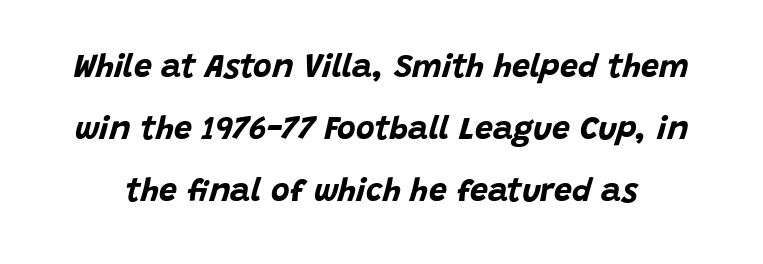
{"italic": "yes", "lean": "right", "slant_degrees": 15, "bold": "yes", "weight": "bold", "width": "normal", "stroke_contrast": "low", "x_height": "large", "monospaced": "no", "underline": "no", "line_spacing": "loose", "line_spacing_ratio": 1.94, "letter_spacing": "normal", "letter_spacing_em": 0.0, "glyph_px": 32}
